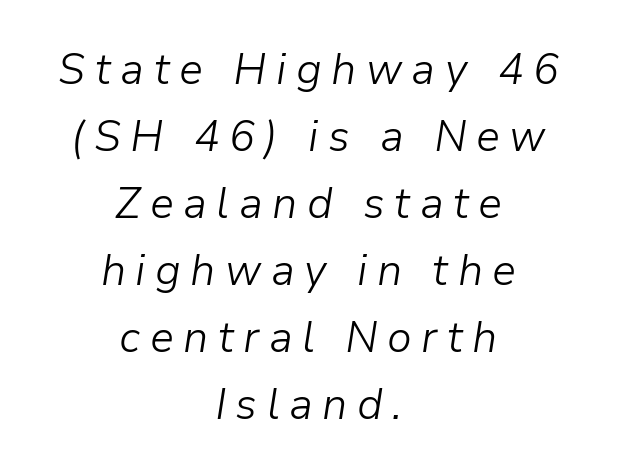
The image shows 43 px light type, italic (leaning right); set centered, normal line spacing (1.56x), unusually wide letter spacing (+0.22 em), not underlined; low stroke contrast and a medium x-height.
